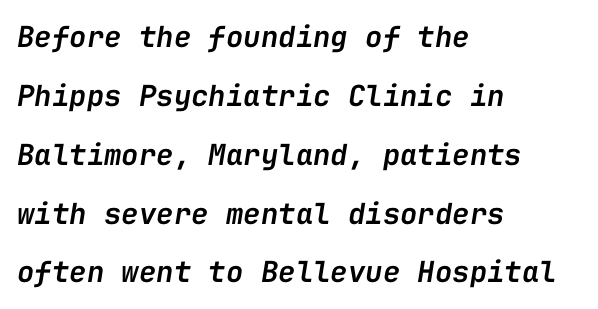
The image shows 29 px semibold type, italic (leaning right), monospaced; set left-aligned, loose line spacing (2.03x), normal letter spacing, not underlined; low stroke contrast and a medium x-height.
